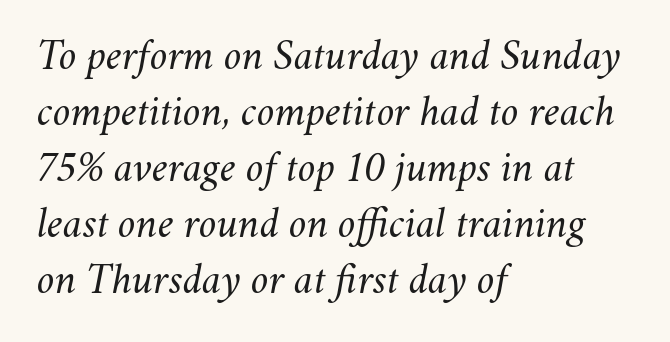
No word sits above an underline. Short and long lines alike share a common starting point at left. Vertically, the passage feels balanced, rows spaced as you'd expect. Tracking here is standard; glyphs follow each other at the usual distance.
